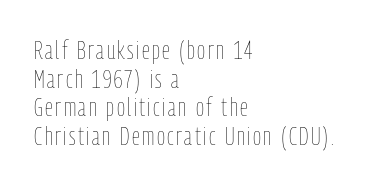
{"italic": "no", "bold": "no", "underline": "no", "align": "left", "line_spacing": "tight", "line_spacing_ratio": 1.15, "glyph_px": 25}
